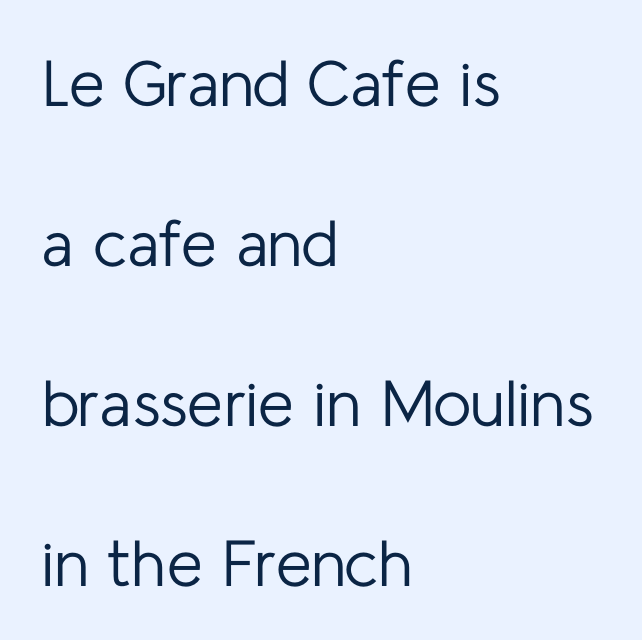
Characters remain perfectly vertical along every line. The letterforms sit shoulder to shoulder at normal distance. These lines stand farther apart than default settings would place them. Typographically, this falls in the sans-serif category.
